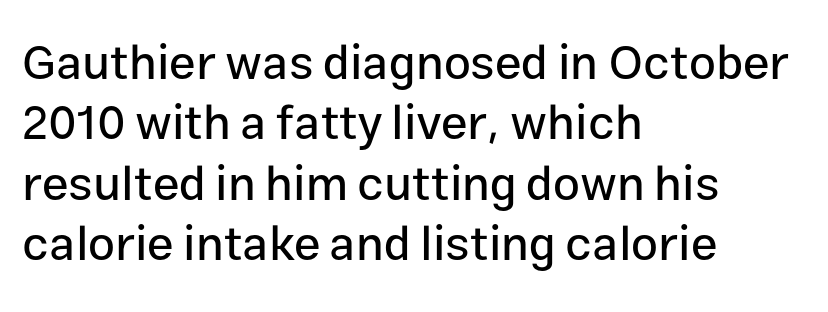
The image shows 48 px sans-serif type, upright; set left-aligned, normal line spacing (1.26x), normal letter spacing, not underlined; low stroke contrast and a medium x-height.
